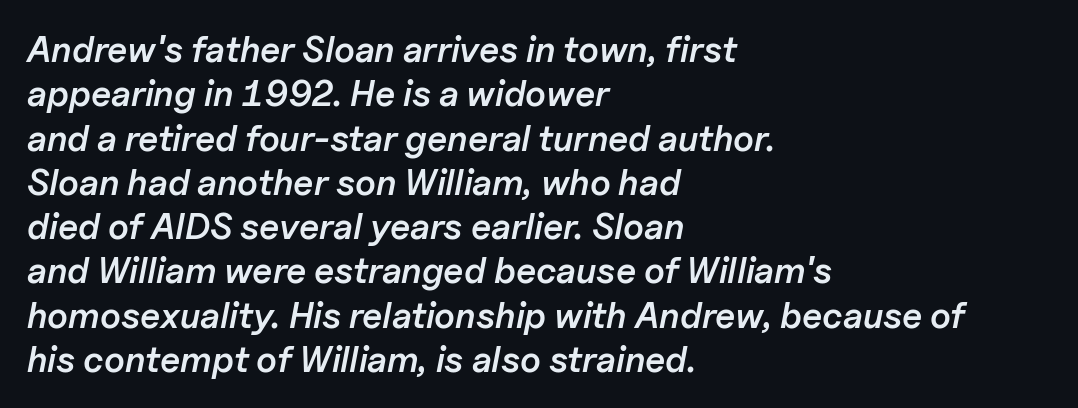
Q: Is the text bold? A: Semi-bold.
Q: Is the text italic (slanted)? A: Yes, it leans right by about 11 degrees.
Q: Is the text underlined? A: No.
Q: How is the paragraph aligned? A: Left-aligned.
Q: Is the spacing between letters normal or unusually wide? A: Normal.
Q: Width (condensed, normal, or wide)? A: Normal.
Q: Stroke contrast? A: Low.
Q: x-height? A: Medium.
Q: Monospaced? A: No.
